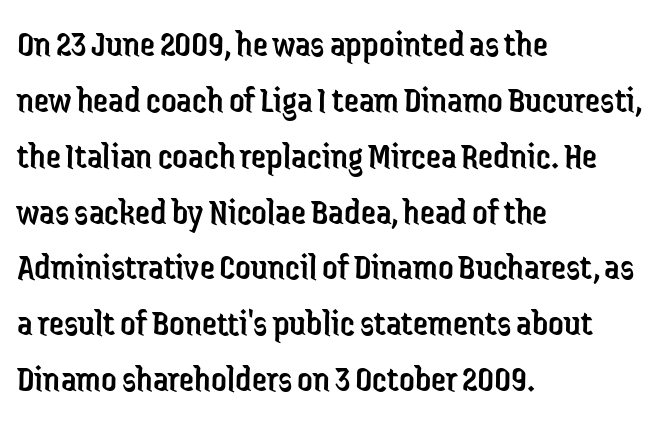
The image shows 38 px regular-weight, condensed sans-serif type, upright; set left-aligned, normal line spacing (1.47x), normal letter spacing, not underlined; low stroke contrast and a medium x-height.
